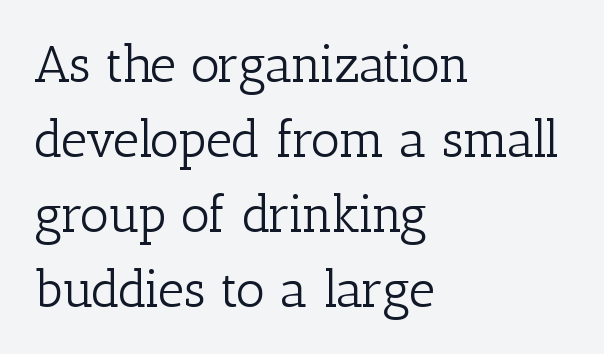
The image shows 51 px light serif type, upright; set left-aligned, normal line spacing (1.47x), normal letter spacing, not underlined; low stroke contrast and a medium x-height.
